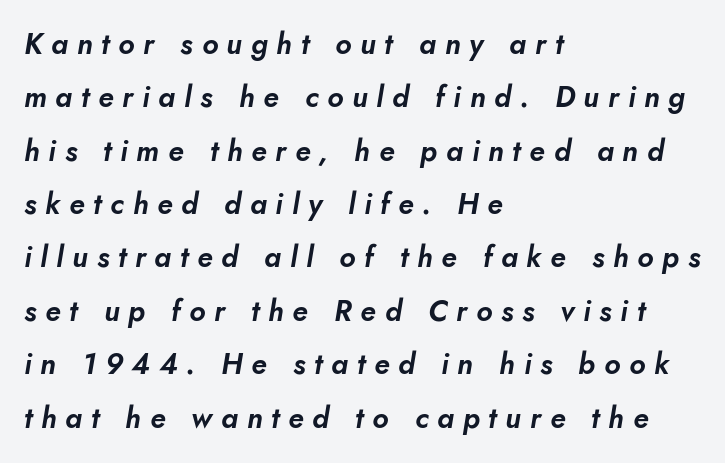
Words float on clear page, feet unadorned. Teacher's note: observe the even left margin — that is flush-left alignment. Slant detected: the letters are inclined. The line texture is sparse and dotted thanks to wide tracking. You could not count columns in this text — the font is proportionally spaced.
